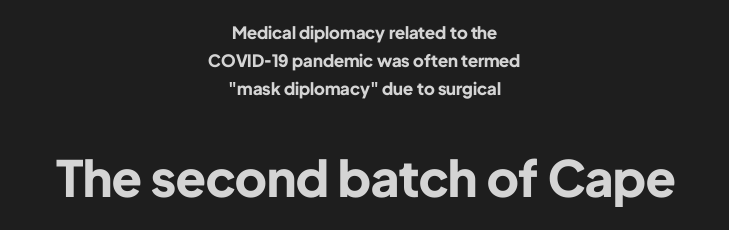
Q: Is the text bold? A: Yes.
Q: Is the text italic (slanted)? A: No, it is upright.
Q: Is the typeface a serif or a sans-serif typeface? A: Sans-serif.
Q: Is the text underlined? A: No.
Q: How is the paragraph aligned? A: Centered.
Q: Is the spacing between letters normal or unusually wide? A: Normal.
Q: Is the spacing between lines tight, normal or loose? A: Normal.
Q: Which block of text is set in a larger size, the first (top) or the second (bottom)? A: The second (bottom) one.
Q: Width (condensed, normal, or wide)? A: Normal.
Q: Stroke contrast? A: Low.
Q: x-height? A: Medium.
Q: Monospaced? A: No.
